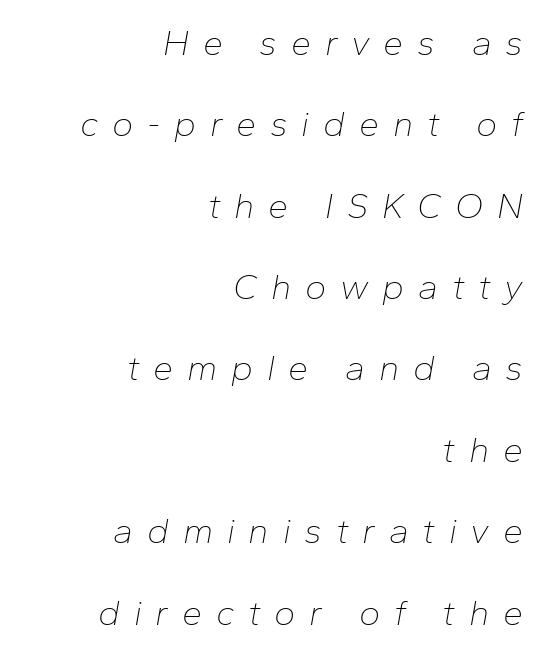
Words float on clear page, feet unadorned. The letters are slanted; this is an italic face. This block would shrink considerably if given ordinary leading; it's expanded now. The lines in this sample share a right terminus and differ only in where they begin. Each letter keeps its own natural width here, so spacing adapts to shape.
